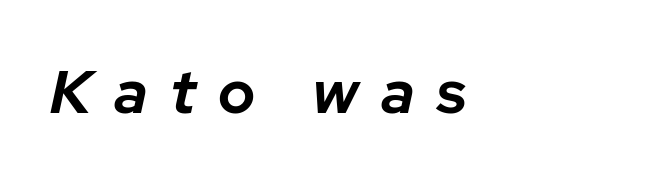
{"italic": "yes", "lean": "right", "slant_degrees": 12, "bold": "yes", "weight": "bold", "width": "normal", "stroke_contrast": "low", "x_height": "medium", "monospaced": "no", "underline": "no", "align": "left", "letter_spacing": "wide", "letter_spacing_em": 0.37, "glyph_px": 61}
